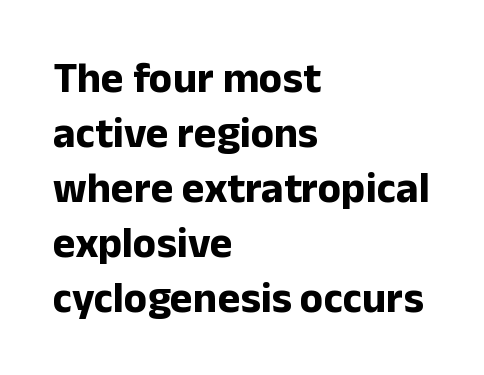
{"serif": "no", "italic": "no", "bold": "yes", "weight": "bold", "width": "normal", "stroke_contrast": "low", "x_height": "medium", "monospaced": "no", "underline": "no", "align": "left", "line_spacing": "normal", "line_spacing_ratio": 1.28, "letter_spacing": "normal", "letter_spacing_em": 0.0, "glyph_px": 43}
